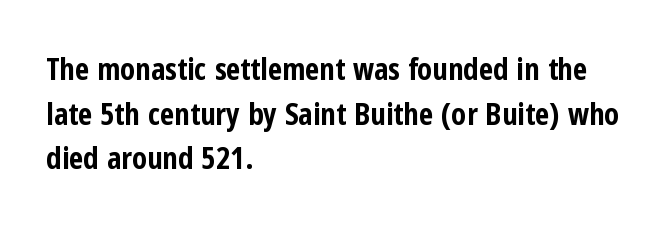
{"serif": "no", "italic": "no", "bold": "yes", "weight": "bold", "width": "condensed", "stroke_contrast": "low", "x_height": "medium", "monospaced": "no", "underline": "no", "align": "left", "line_spacing": "normal", "line_spacing_ratio": 1.44, "letter_spacing": "normal", "letter_spacing_em": 0.0, "glyph_px": 31}
